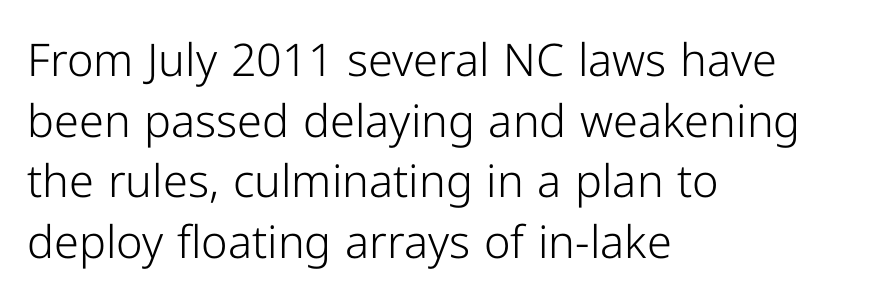
The image shows 45 px light sans-serif type, upright; set left-aligned, normal line spacing (1.35x), normal letter spacing, not underlined; low stroke contrast and a medium x-height.
